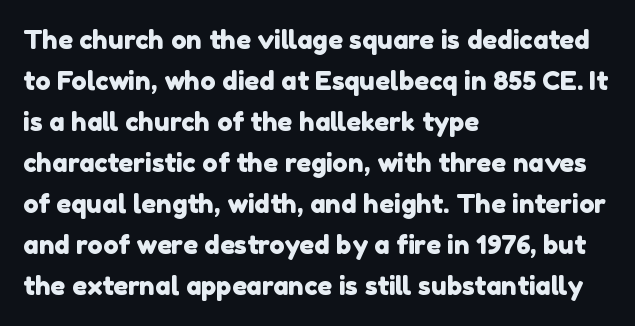
The line-height multiplier appears to be the usual default. Where is the straight margin? On the left. The specimen omits any rule beneath the text block's lines. Inter-character spacing is left at the font's built-in metrics.
